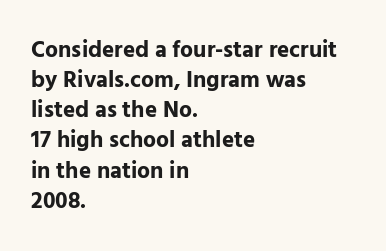
Q: Is the text bold? A: Yes.
Q: Is the text italic (slanted)? A: No, it is upright.
Q: Is the text underlined? A: No.
Q: How is the paragraph aligned? A: Left-aligned.
Q: Is the spacing between letters normal or unusually wide? A: Normal.
Q: Is the spacing between lines tight, normal or loose? A: Normal.
